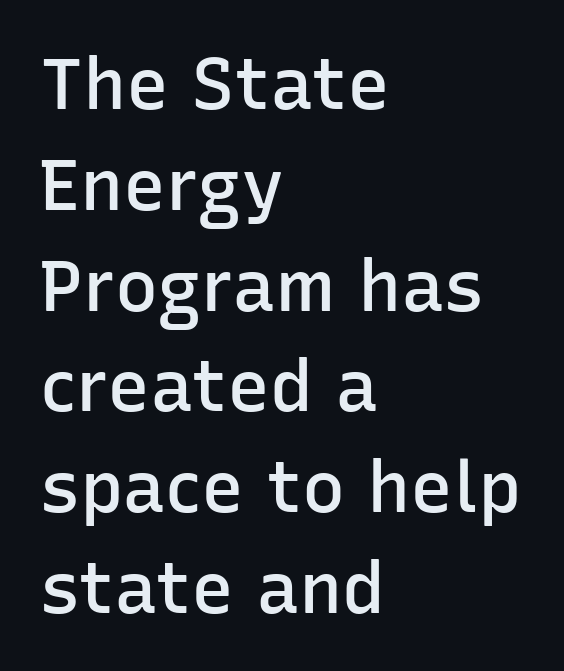
{"serif": "no", "italic": "no", "bold": "semi", "weight": "semibold", "width": "normal", "stroke_contrast": "low", "x_height": "medium", "monospaced": "no", "underline": "no", "align": "left", "line_spacing": "normal", "line_spacing_ratio": 1.4, "letter_spacing": "normal", "letter_spacing_em": 0.0, "glyph_px": 72}
